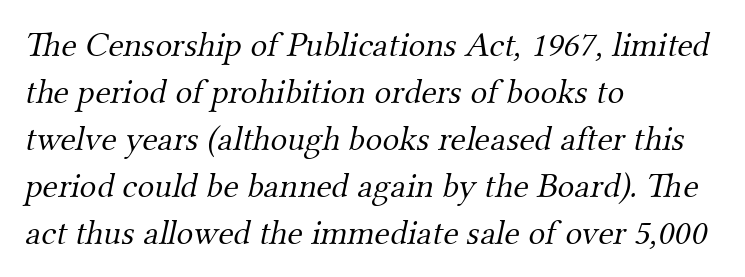
{"serif": "yes", "bold": "no", "weight": "light", "width": "normal", "stroke_contrast": "medium", "x_height": "small", "monospaced": "no", "underline": "no", "align": "left", "line_spacing": "normal", "line_spacing_ratio": 1.34, "letter_spacing": "normal", "letter_spacing_em": 0.0, "glyph_px": 35}
